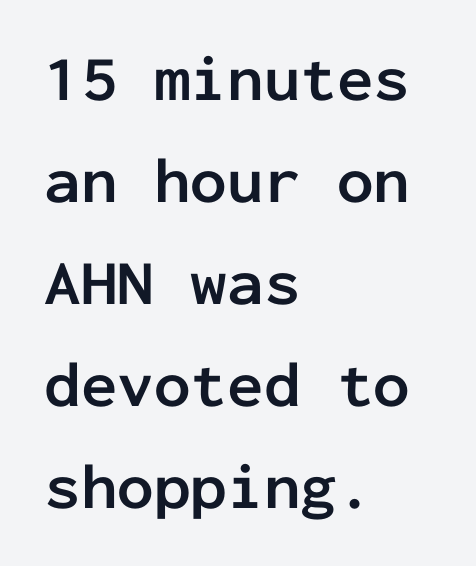
Rendered with straight, roman letterforms. Do the characters align in a grid? Yes, the font is monospaced. Summary of vertical rhythm: regular, with standard interline spacing. Check where the strokes stop: nothing finishes them off — pure sans. Chunky letters — that's bold for sure.
